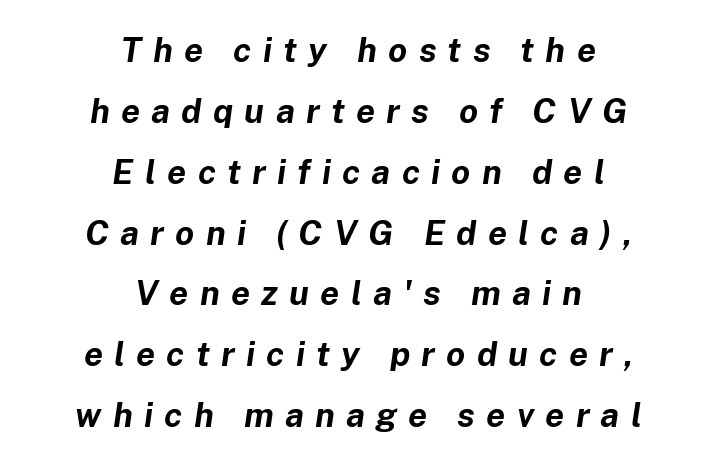
Q: Is the text bold? A: Yes.
Q: Is the text italic (slanted)? A: Yes, it leans right by about 8 degrees.
Q: Is the text underlined? A: No.
Q: How is the paragraph aligned? A: Centered.
Q: Is the spacing between letters normal or unusually wide? A: Unusually wide.
Q: Width (condensed, normal, or wide)? A: Normal.
Q: Stroke contrast? A: Low.
Q: x-height? A: Medium.
Q: Monospaced? A: No.
